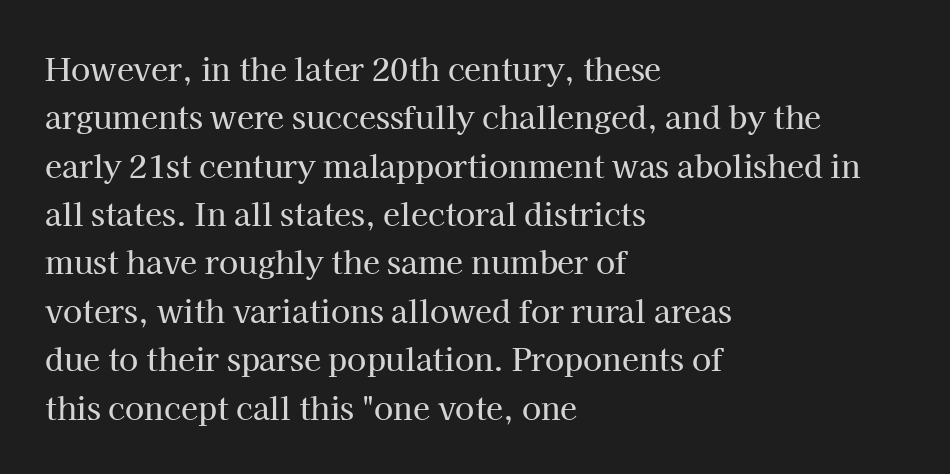
{"serif": "yes", "italic": "no", "width": "normal", "stroke_contrast": "high", "x_height": "medium", "monospaced": "no", "underline": "no", "align": "left", "line_spacing": "normal", "line_spacing_ratio": 1.56, "letter_spacing": "normal", "letter_spacing_em": 0.0, "glyph_px": 31}
